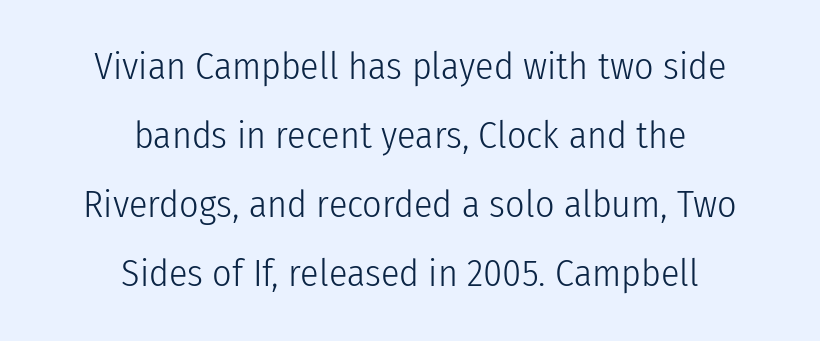
{"serif": "no", "italic": "no", "bold": "no", "weight": "light", "width": "condensed", "stroke_contrast": "low", "x_height": "medium", "monospaced": "no", "underline": "no", "align": "center", "line_spacing_ratio": 1.82, "letter_spacing": "normal", "letter_spacing_em": 0.0, "glyph_px": 38}
